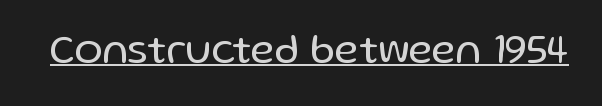
Q: Is the text bold? A: No.
Q: Is the text italic (slanted)? A: No, it is upright.
Q: Is the typeface a serif or a sans-serif typeface? A: Sans-serif.
Q: Is the text underlined? A: Yes.
Q: Is the spacing between letters normal or unusually wide? A: Normal.
Q: Width (condensed, normal, or wide)? A: Normal.
Q: Stroke contrast? A: Low.
Q: x-height? A: Medium.
Q: Monospaced? A: No.
